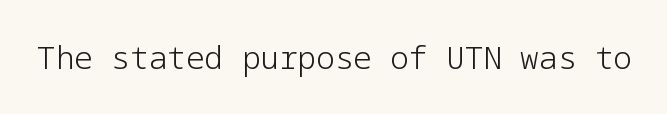
The tracking reads as untouched default to a designer's eye. Unbolded letterforms with no extra heft. Font category for this specimen: sans-serif. The specimen reads as upright at a glance. Bare-footed words on every line.
